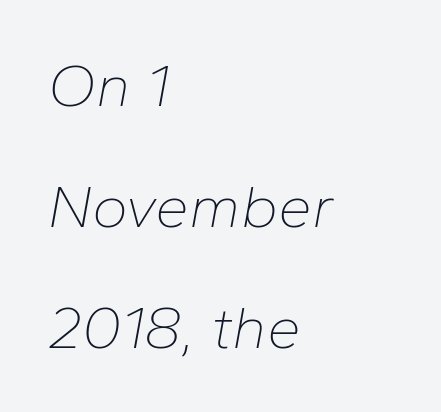
The face used here has a pronounced slope to its letters. The gaps between neighbouring characters are ordinary and unremarkable. You could not count columns in this text — the font is proportionally spaced. Students, observe: this is what heavily led, spacious text looks like. This is not heavy type; no bold has been used. The lines in this sample share a left origin and differ only in where they stop.
